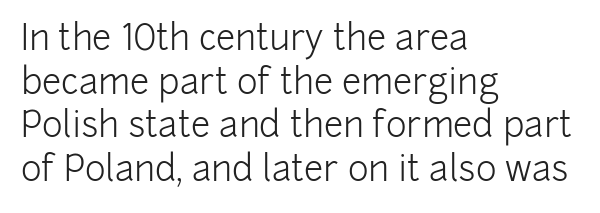
Q: Is the text bold? A: No.
Q: Is the text italic (slanted)? A: No, it is upright.
Q: Is the typeface a serif or a sans-serif typeface? A: Sans-serif.
Q: Is the text underlined? A: No.
Q: How is the paragraph aligned? A: Left-aligned.
Q: Is the spacing between letters normal or unusually wide? A: Normal.
Q: Is the spacing between lines tight, normal or loose? A: Normal.
Q: Width (condensed, normal, or wide)? A: Normal.
Q: Stroke contrast? A: Low.
Q: x-height? A: Medium.
Q: Monospaced? A: No.
